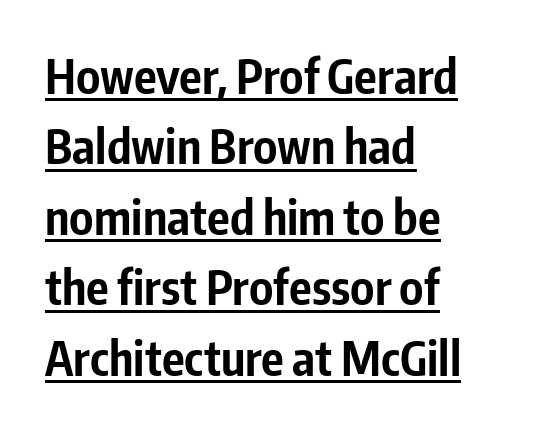
Observe the absence of serifs on each vertical stroke in this sample. The space between consecutive lines is moderate. These lines are set flush left with a ragged right edge. Italic? Not at all — the glyphs are vertical. Underline: present. The letters advance in unequal steps, a hallmark of proportional type.
